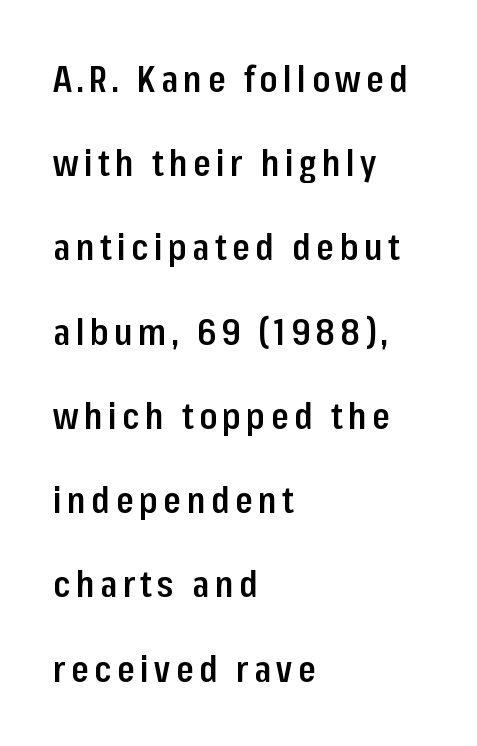
The letters advance in unequal steps, a hallmark of proportional type. This block would shrink considerably if given ordinary leading; it's expanded now. Casual observation: everything's shoved over to the left. Is there any slant? The stems are plumb. Check the space under the baseline: it is left empty. Stroke terminals: plain, sans-serif.
